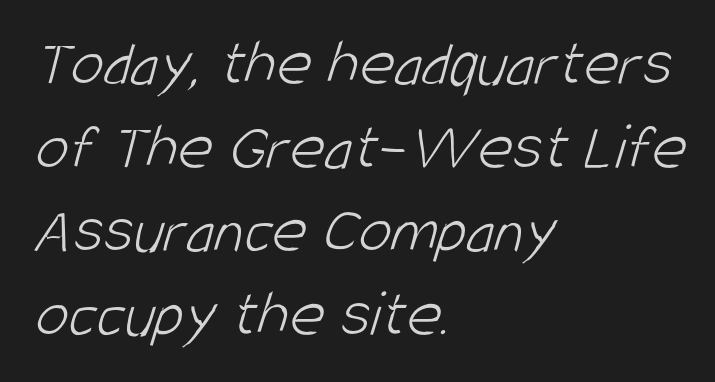
Q: Is the text bold? A: No.
Q: Is the typeface a serif or a sans-serif typeface? A: Sans-serif.
Q: Is the text underlined? A: No.
Q: How is the paragraph aligned? A: Left-aligned.
Q: Is the spacing between letters normal or unusually wide? A: Normal.
Q: Is the spacing between lines tight, normal or loose? A: Normal.
Q: Width (condensed, normal, or wide)? A: Condensed.
Q: Stroke contrast? A: Low.
Q: x-height? A: Large.
Q: Monospaced? A: No.
